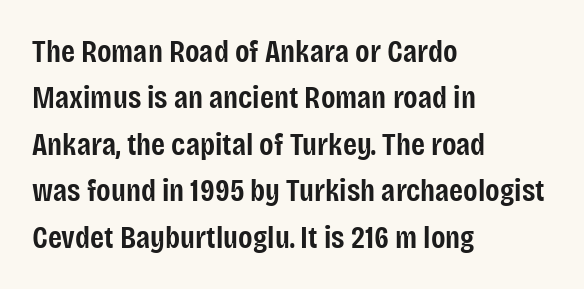
Is there much room between lines? A standard amount, neither cramped nor airy. Type without underlining. The lettering holds an erect, upright posture throughout. Here the glyphs are tracked normally, forming tight word shapes. These lines are composed in type without serifs. This is moderately heavy type, rendered in semibold.
